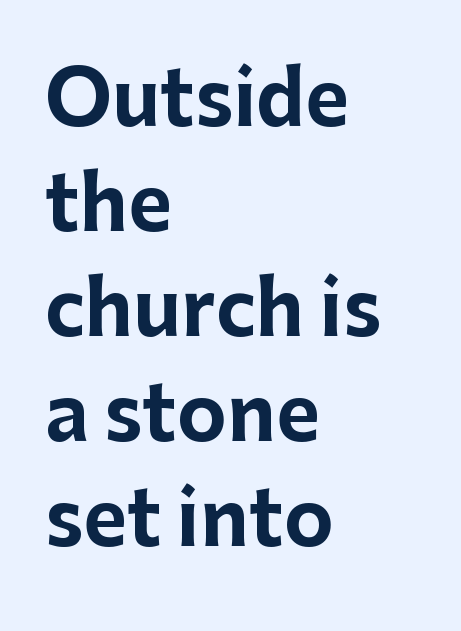
{"serif": "no", "italic": "no", "bold": "yes", "weight": "bold", "width": "normal", "stroke_contrast": "low", "x_height": "medium", "monospaced": "no", "underline": "no", "align": "left", "line_spacing": "normal", "line_spacing_ratio": 1.4, "letter_spacing": "normal", "letter_spacing_em": 0.0, "glyph_px": 75}
